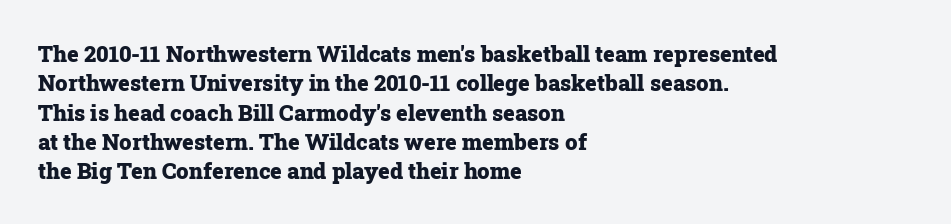
Every character sits straight up, as roman type does. Visually the block forms a straight wall on the left and a jagged coastline on the right. I'd describe the lettering as bold — thick and assertive. Unmarked baselines from the first word to the last.
